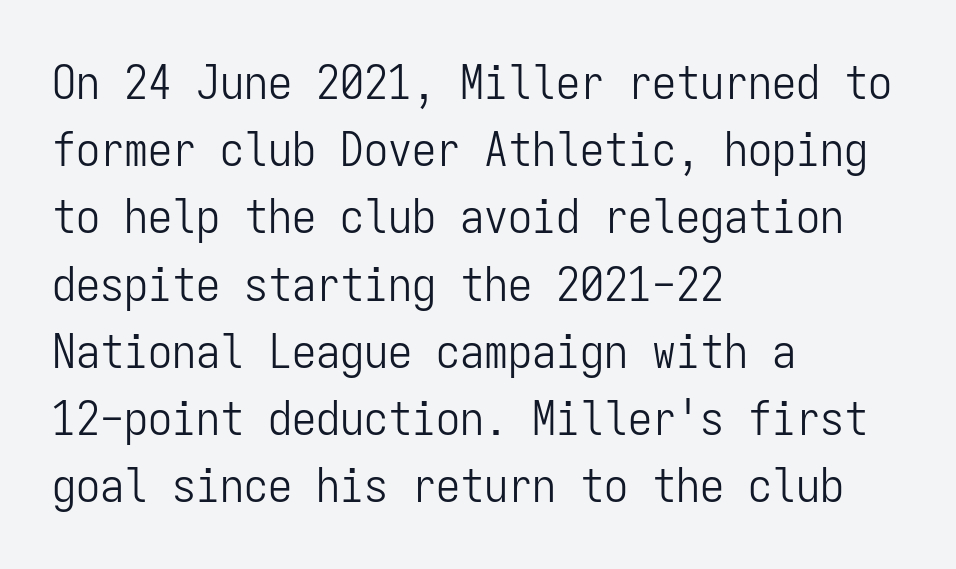
The image shows 48 px light, condensed sans-serif type, upright, monospaced; set left-aligned, normal line spacing (1.4x), normal letter spacing, not underlined; low stroke contrast and a medium x-height.
